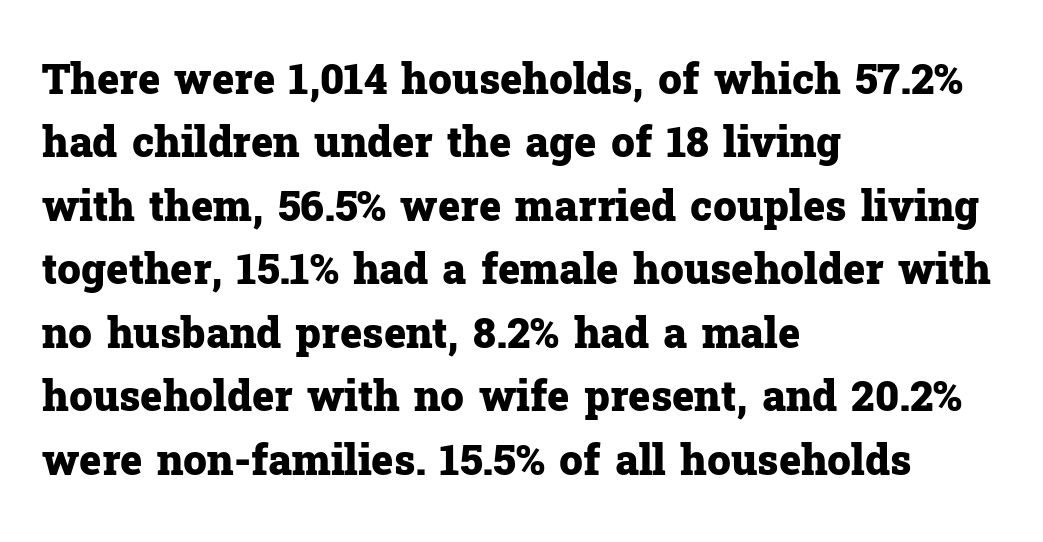
Q: Is the text bold? A: Yes.
Q: Is the text italic (slanted)? A: No, it is upright.
Q: Is the typeface a serif or a sans-serif typeface? A: Serif.
Q: Is the text underlined? A: No.
Q: How is the paragraph aligned? A: Left-aligned.
Q: Is the spacing between letters normal or unusually wide? A: Normal.
Q: Is the spacing between lines tight, normal or loose? A: Normal.
Q: Width (condensed, normal, or wide)? A: Normal.
Q: Stroke contrast? A: Low.
Q: x-height? A: Medium.
Q: Monospaced? A: No.
